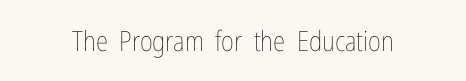
These lines were composed using upright roman letters. Weight: not bold — regular or lighter. Glyph-to-glyph distance matches everyday printed text. The face used here is proportionally spaced, like ordinary book or web type. A bare baseline throughout the passage.
